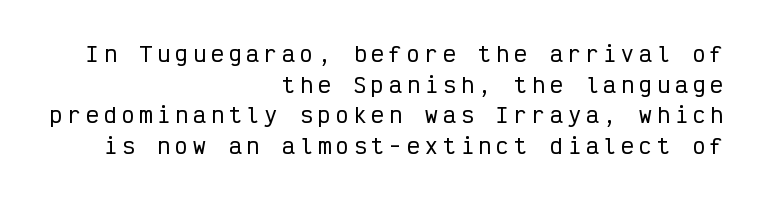
The image shows 21 px text type, upright; set right-aligned, normal line spacing (1.46x), unusually wide letter spacing (+0.25 em), not underlined.
